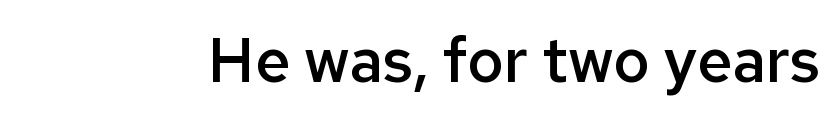
{"serif": "no", "italic": "no", "bold": "semi", "weight": "semibold", "width": "normal", "stroke_contrast": "low", "x_height": "medium", "monospaced": "no", "underline": "no", "letter_spacing": "normal", "letter_spacing_em": 0.0, "glyph_px": 62}
